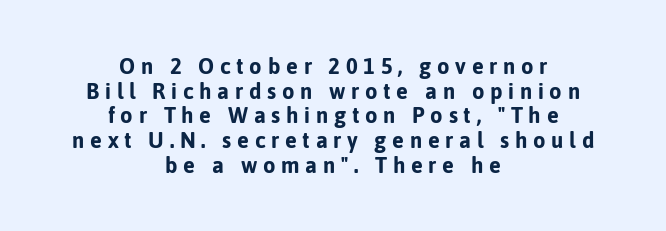
The image shows 22 px bold type, upright; set centered, tight line spacing (1.12x), unusually wide letter spacing (+0.26 em), not underlined.
